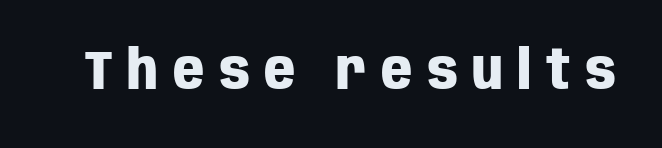
The image shows 54 px heavy, condensed sans-serif type, upright; set unusually wide letter spacing (+0.27 em), not underlined; low stroke contrast and a large x-height.
